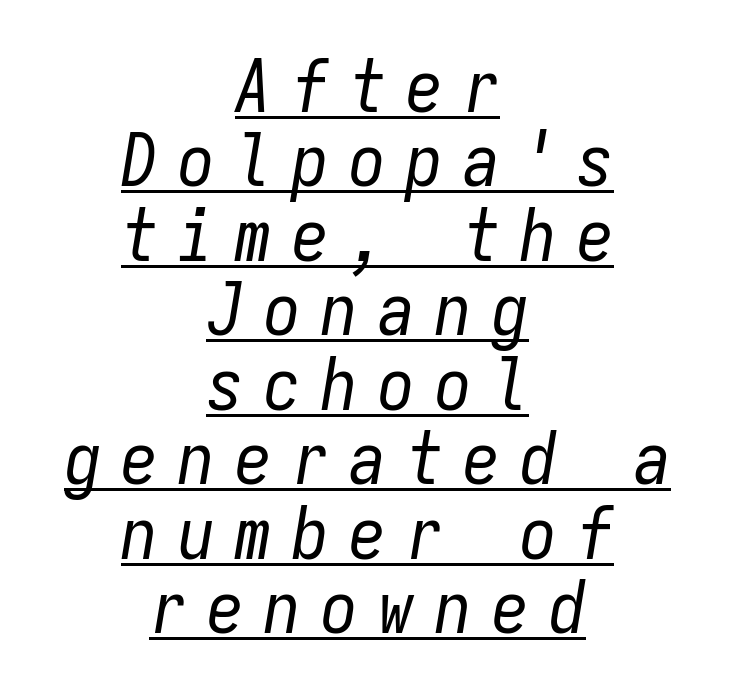
The image shows 73 px regular-weight, condensed type, italic (leaning right), monospaced; set centered, tight line spacing (1.02x), unusually wide letter spacing (+0.28 em), underlined; low stroke contrast and a medium x-height.
